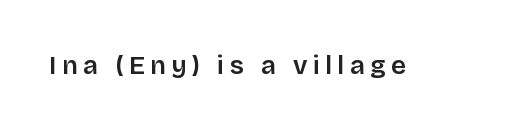
Q: Is the text italic (slanted)? A: No, it is upright.
Q: Is the text underlined? A: No.
Q: Is the spacing between letters normal or unusually wide? A: Unusually wide.
